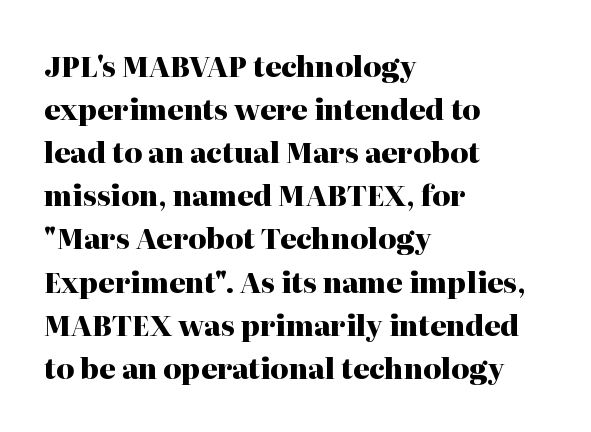
The image shows 28 px heavy serif type, upright; set left-aligned, normal line spacing (1.54x), normal letter spacing, not underlined; high stroke contrast and a medium x-height.
